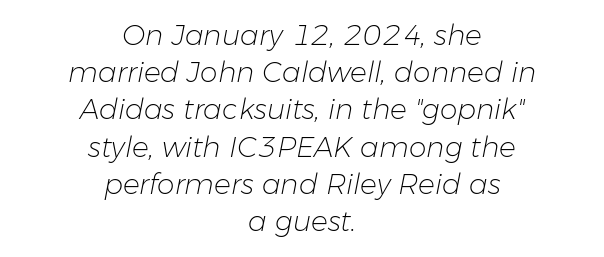
In terms of letterspacing, this is plain default setting. Do the characters align in a grid? No, the font is proportional. Vertically, the passage feels balanced, rows spaced as you'd expect. The passage shown leans; its letterforms are oblique. The letterforms sit at book weight or below.
